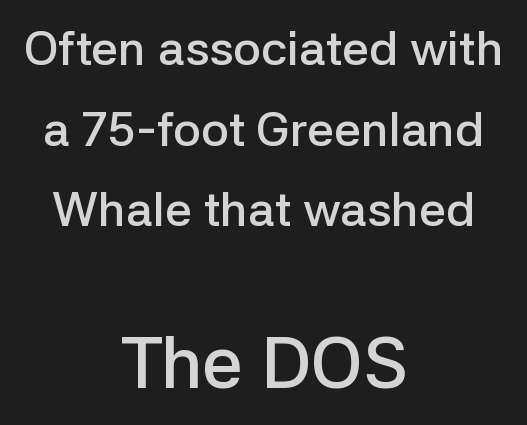
Q: Is the text bold? A: Semi-bold.
Q: Is the text italic (slanted)? A: No, it is upright.
Q: Is the typeface a serif or a sans-serif typeface? A: Sans-serif.
Q: Is the text underlined? A: No.
Q: How is the paragraph aligned? A: Centered.
Q: Is the spacing between letters normal or unusually wide? A: Normal.
Q: Is the spacing between lines tight, normal or loose? A: Normal.
Q: Which block of text is set in a larger size, the first (top) or the second (bottom)? A: The second (bottom) one.
Q: Width (condensed, normal, or wide)? A: Normal.
Q: Stroke contrast? A: Low.
Q: x-height? A: Medium.
Q: Monospaced? A: No.
